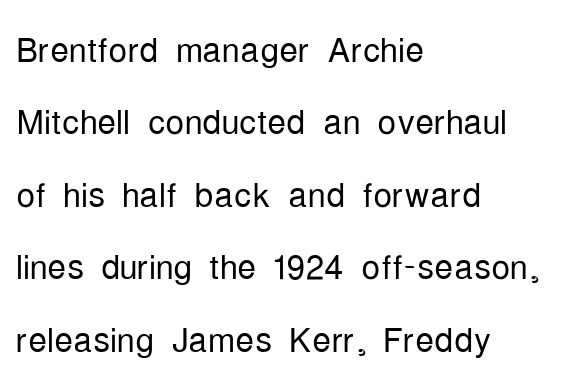
Q: Is the text bold? A: No.
Q: Is the text italic (slanted)? A: No, it is upright.
Q: Is the typeface a serif or a sans-serif typeface? A: Sans-serif.
Q: Is the text underlined? A: No.
Q: How is the paragraph aligned? A: Left-aligned.
Q: Is the spacing between letters normal or unusually wide? A: Normal.
Q: Is the spacing between lines tight, normal or loose? A: Normal.
Q: Width (condensed, normal, or wide)? A: Condensed.
Q: Stroke contrast? A: Low.
Q: x-height? A: Medium.
Q: Monospaced? A: No.
